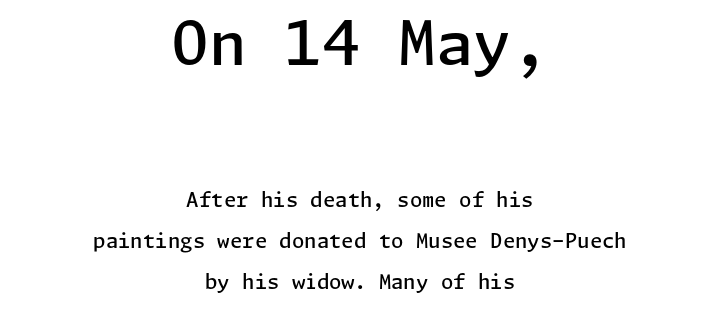
Each line is balanced around a shared central axis. A typesetter would call this zero additional tracking. Bold? Not quite — semibold, heavier than regular but stopping short. The more generous point size was reserved for the upper chunk. Vertical spacing — loose. Every character sits straight up, as roman type does.
